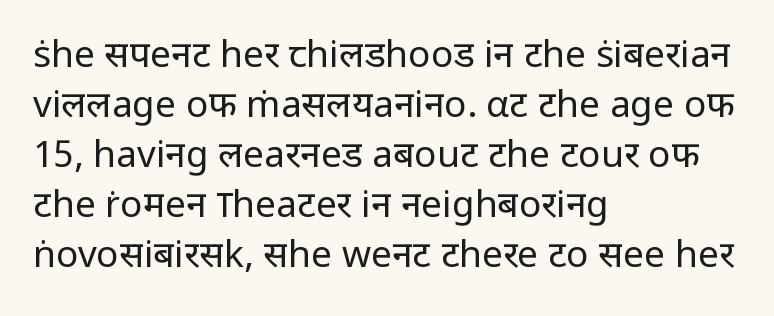
The image shows 37 px regular-weight sans-serif type, upright; set left-aligned, normal line spacing (1.35x), normal letter spacing, not underlined; low stroke contrast and a medium x-height.
